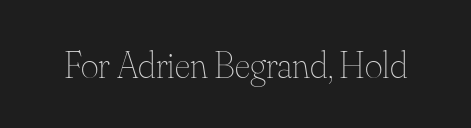
Proportional: the letters do not fall into vertical columns. Rule under the text: the space is simply empty. The horizontal fit of the characters is conventional and even. Every character sits straight up, as roman type does.
